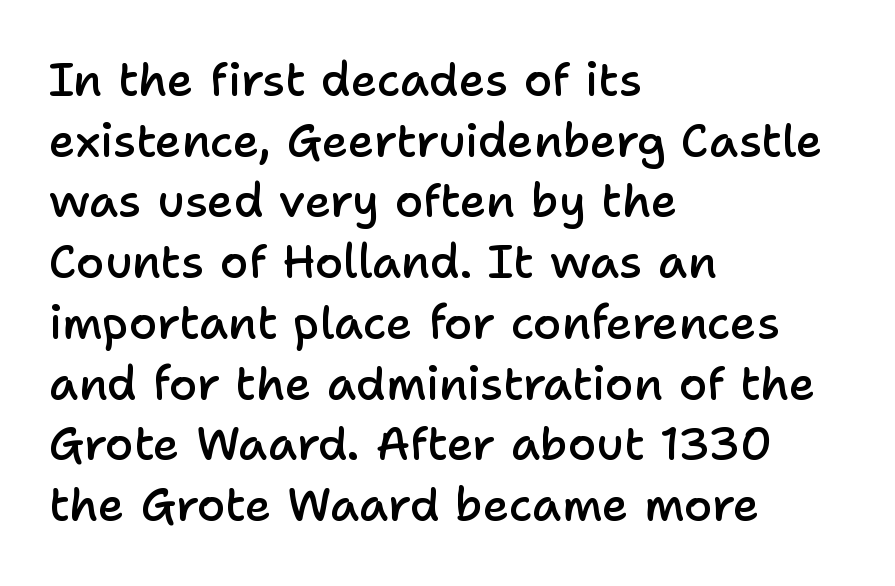
Q: Is the text bold? A: Semi-bold.
Q: Is the text italic (slanted)? A: No, it is upright.
Q: Is the typeface a serif or a sans-serif typeface? A: Sans-serif.
Q: Is the text underlined? A: No.
Q: How is the paragraph aligned? A: Left-aligned.
Q: Is the spacing between letters normal or unusually wide? A: Normal.
Q: Is the spacing between lines tight, normal or loose? A: Normal.
Q: Width (condensed, normal, or wide)? A: Normal.
Q: Stroke contrast? A: Low.
Q: x-height? A: Medium.
Q: Monospaced? A: No.
